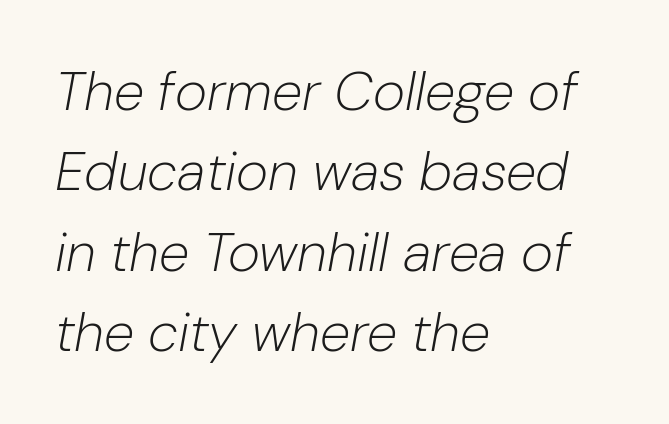
The image shows 55 px light type, italic (leaning right); set left-aligned, normal line spacing (1.46x), normal letter spacing, not underlined; low stroke contrast and a medium x-height.
